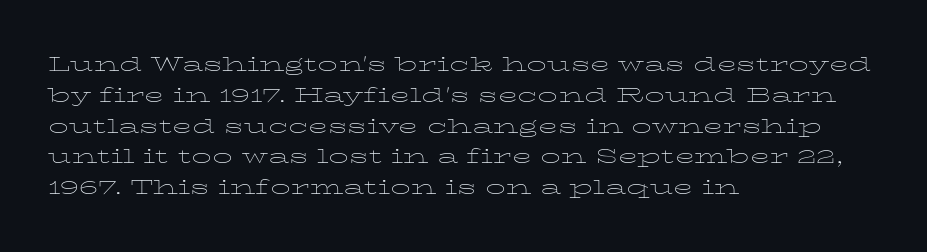
Unmarked baselines from the first word to the last. Between one letter and the next there's only the usual sliver of space. Left-aligned paragraph, ragged on the right. Compared with typical paragraphs, the rows here are spaced about the same. It's the straight-up-and-down kind of type.
